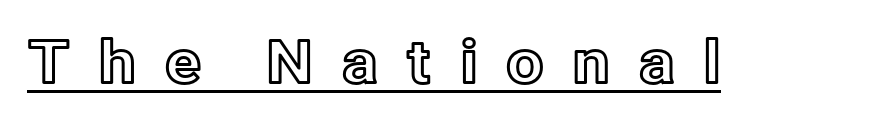
Underlined type. Varying glyph widths throughout — classic text-font behaviour. These lines have a slow, spaced-out rhythm from letter to letter. Does the lettering tilt? It doesn't — this is upright.
